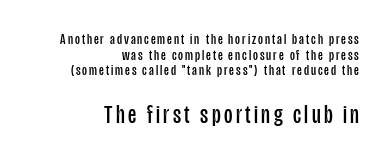
The image shows 26 px text type, upright; set right-aligned, tight line spacing (1.04x), not underlined; the second (bottom) block is 1.73x larger.
